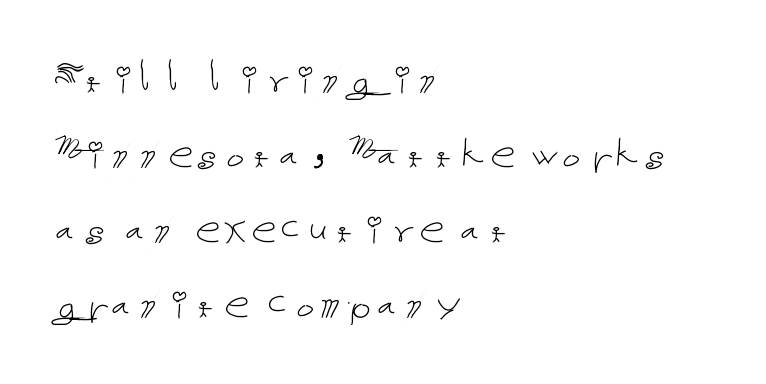
Normally led — the rows are evenly, conventionally spaced. The axis of the letterforms is exactly vertical. Each line starts at the same left margin while the right side varies. Rule under the text: the space is simply empty.
